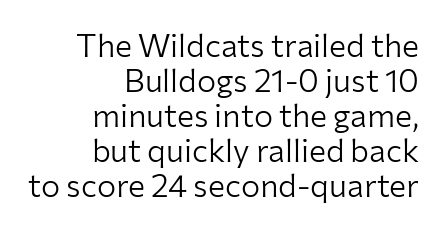
Very little white space separates one row of letters from the next. Letters rest on an invisible, unmarked baseline. This sample uses plain, unmodified letter spacing. No chunkiness to these letters — they're not bold. Unlike italic type, these characters show no tilt at all. Line endings align vertically; line beginnings do not.
